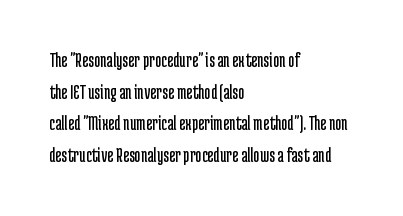
The image shows 21 px text type, upright; set left-aligned, normal line spacing (1.51x), normal letter spacing, not underlined.
